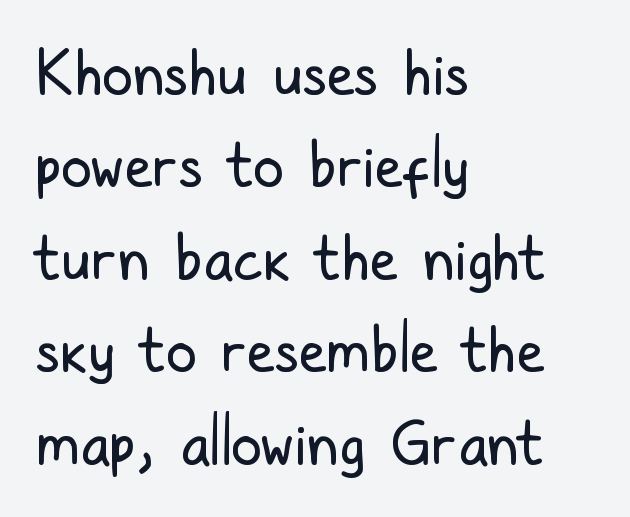
The image shows 62 px regular-weight, condensed sans-serif type, upright; set left-aligned, normal line spacing (1.49x), normal letter spacing, not underlined; low stroke contrast and a medium x-height.
